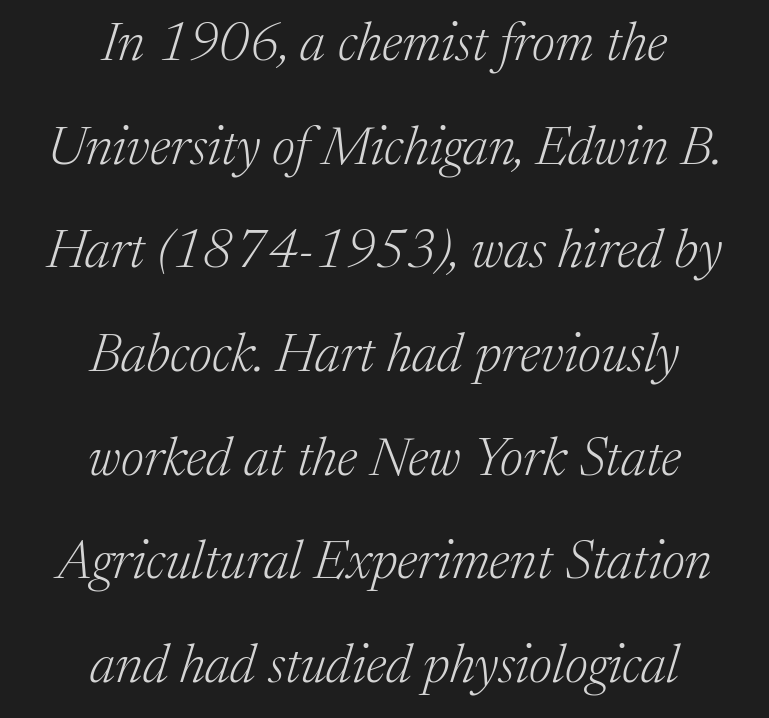
Q: Is the text bold? A: No.
Q: Is the text italic (slanted)? A: Yes, it leans right by about 17 degrees.
Q: Is the typeface a serif or a sans-serif typeface? A: Serif.
Q: Is the text underlined? A: No.
Q: How is the paragraph aligned? A: Centered.
Q: Is the spacing between letters normal or unusually wide? A: Normal.
Q: Is the spacing between lines tight, normal or loose? A: Loose.
Q: Width (condensed, normal, or wide)? A: Normal.
Q: Stroke contrast? A: Medium.
Q: x-height? A: Medium.
Q: Monospaced? A: No.
